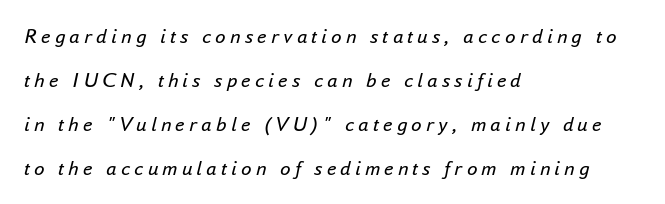
{"italic": "yes", "lean": "right", "slant_degrees": 16, "bold": "no", "underline": "no", "align": "left", "line_spacing": "loose", "line_spacing_ratio": 2.09, "letter_spacing": "wide", "letter_spacing_em": 0.2, "glyph_px": 21}
